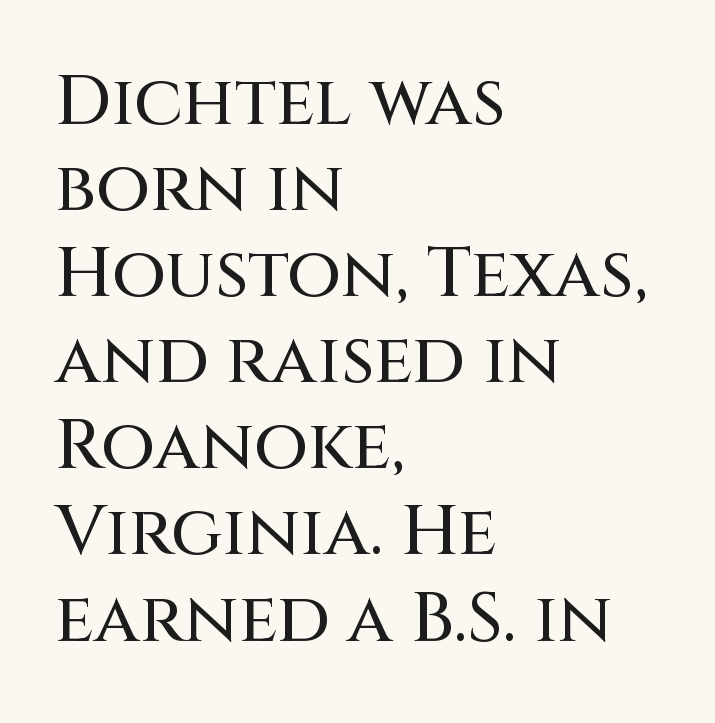
The image shows 70 px sans-serif type, upright; set left-aligned, line spacing 1.23x, normal letter spacing, not underlined; medium stroke contrast and a large x-height.
